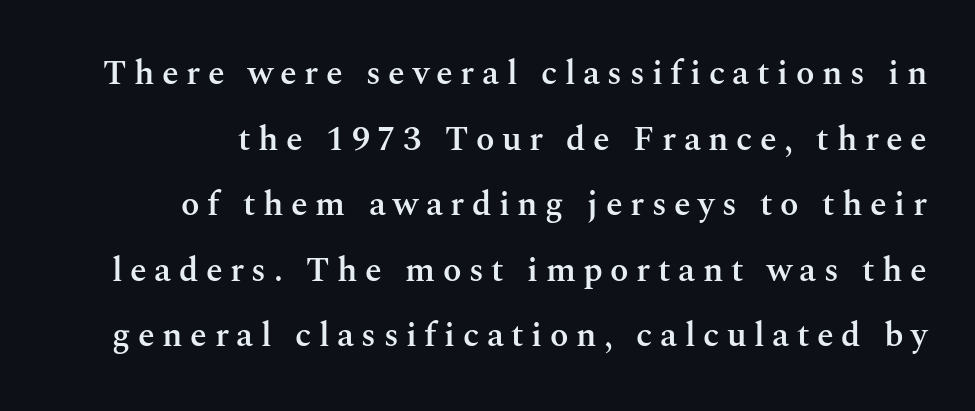
Does the lettering tilt? It doesn't — this is upright. Short and long lines alike share a common ending point at right. The type is letterspaced generously, with wide tracking. This is the in-between weight designers call semibold or demi. Words float on clear page, feet unadorned.
